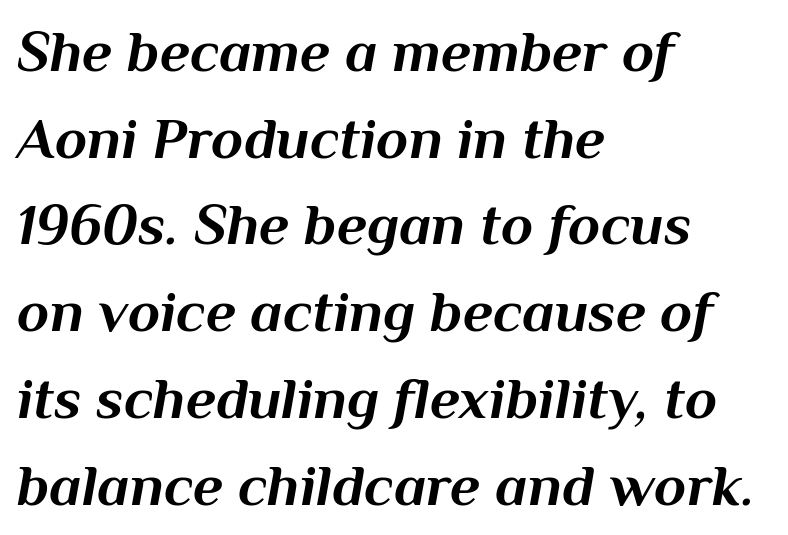
Q: Is the text bold? A: Yes.
Q: Is the text italic (slanted)? A: Yes, it leans right by about 10 degrees.
Q: Is the text underlined? A: No.
Q: How is the paragraph aligned? A: Left-aligned.
Q: Is the spacing between letters normal or unusually wide? A: Normal.
Q: Is the spacing between lines tight, normal or loose? A: Normal.
Q: Width (condensed, normal, or wide)? A: Normal.
Q: Stroke contrast? A: Medium.
Q: x-height? A: Medium.
Q: Monospaced? A: No.
